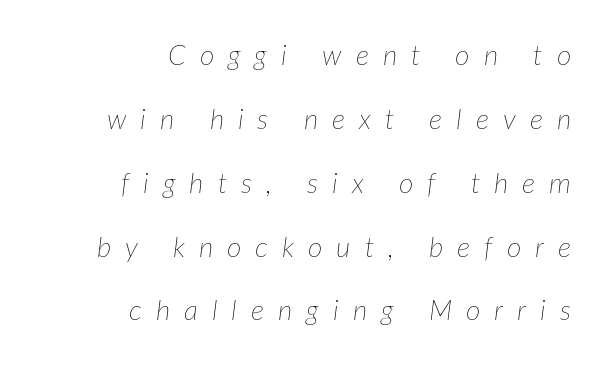
{"italic": "yes", "lean": "right", "slant_degrees": 7, "bold": "no", "weight": "thin", "width": "normal", "stroke_contrast": "low", "x_height": "medium", "monospaced": "no", "underline": "no", "align": "right", "line_spacing": "loose", "line_spacing_ratio": 2.28, "letter_spacing": "wide", "letter_spacing_em": 0.5, "glyph_px": 28}
